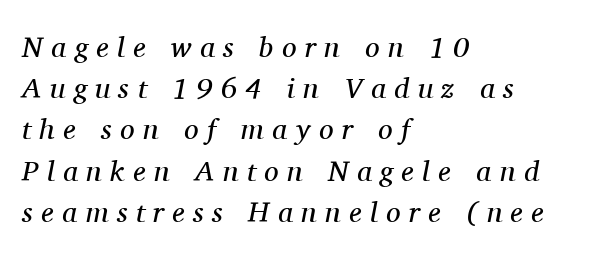
Reading down the column, the eye jumps a familiar distance to each next line. Words appear elongated and porous because spacing is wide. Old-style or modern, the face here clearly has serifs. A quiet, ordinary-to-light weight characterises the typeface. The area under the type is left untouched. Is this a fixed-width face? No — the glyphs have proportional, varying widths.
